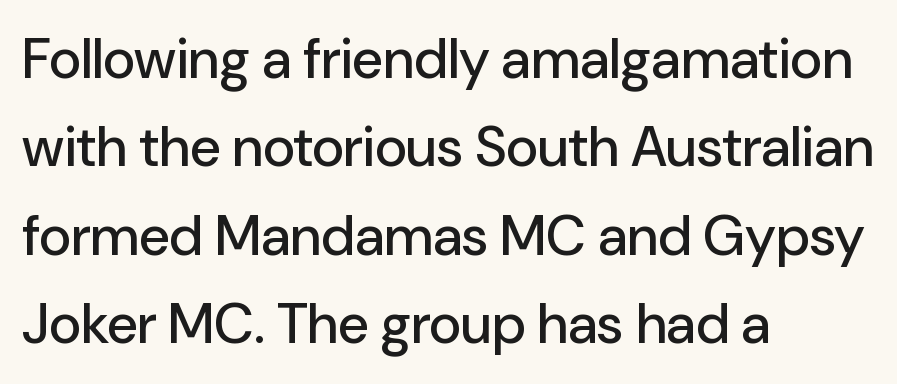
{"serif": "no", "italic": "no", "width": "normal", "stroke_contrast": "low", "x_height": "medium", "monospaced": "no", "underline": "no", "align": "left", "line_spacing": "normal", "line_spacing_ratio": 1.58, "letter_spacing": "normal", "letter_spacing_em": 0.0, "glyph_px": 56}
